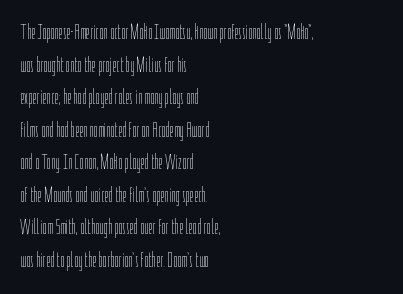
The axis of the letterforms is exactly vertical. Here the glyphs are tracked normally, forming tight word shapes. Descenders hang freely into open space. Line beginnings align vertically; line endings do not. The rows are spaced the way most documents space them.
